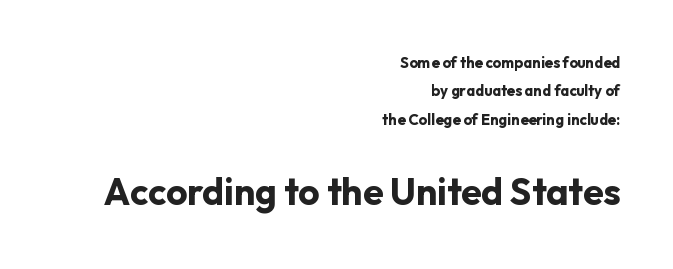
{"serif": "no", "italic": "no", "bold": "yes", "weight": "bold", "width": "normal", "stroke_contrast": "low", "x_height": "medium", "monospaced": "no", "underline": "no", "align": "right", "line_spacing": "loose", "line_spacing_ratio": 1.9, "letter_spacing": "normal", "letter_spacing_em": 0.0, "larger_block": "second", "size_ratio": 2.47, "glyph_px": 37}
